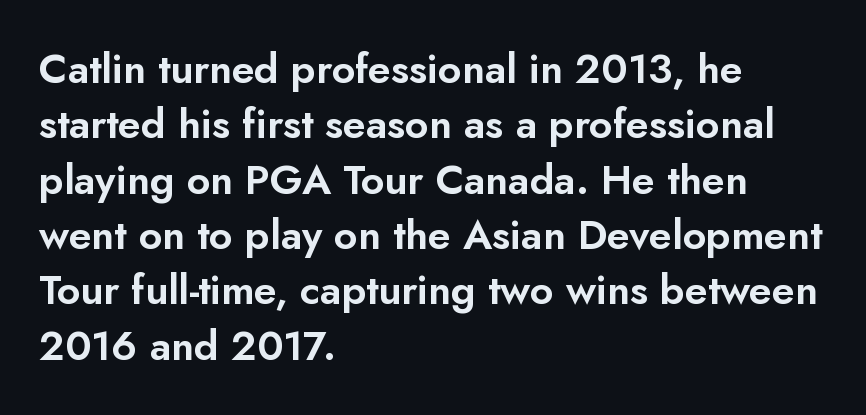
The image shows 41 px sans-serif type, upright; set left-aligned, normal line spacing (1.35x), normal letter spacing, not underlined; low stroke contrast and a small x-height.
